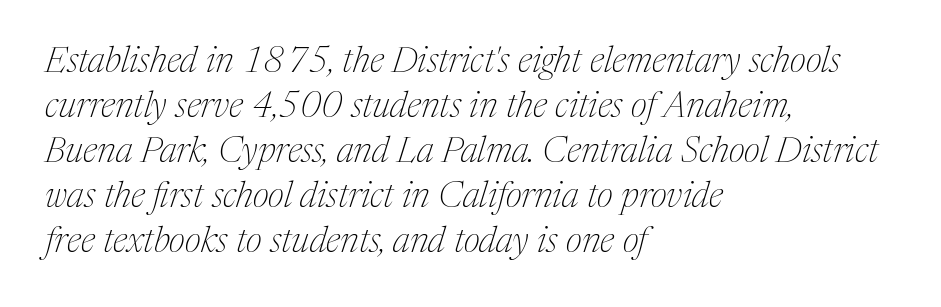
When letters slant like this, we call the style italic. The passage shown is typeset with a serif family. Nobody drew a line under any word here. Think of a printed novel: that variable character pitch is what you see here. All the whitespace from short lines collects on the right. Unbolded letterforms with no extra heft.
